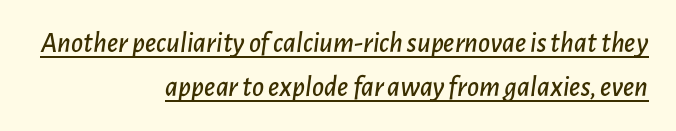
Q: Is the text italic (slanted)? A: Yes, it leans right by about 7 degrees.
Q: Is the text underlined? A: Yes.
Q: How is the paragraph aligned? A: Right-aligned.
Q: Is the spacing between letters normal or unusually wide? A: Normal.
Q: Is the spacing between lines tight, normal or loose? A: Normal.
Q: Width (condensed, normal, or wide)? A: Normal.
Q: Stroke contrast? A: Low.
Q: x-height? A: Medium.
Q: Monospaced? A: No.
